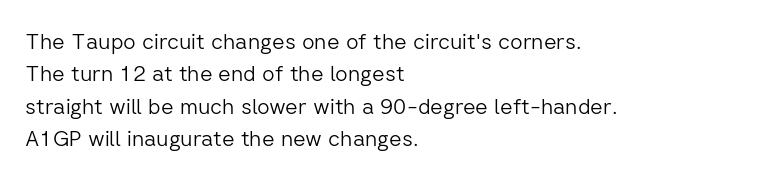
Q: Is the text bold? A: No.
Q: Is the text italic (slanted)? A: No, it is upright.
Q: Is the text underlined? A: No.
Q: How is the paragraph aligned? A: Left-aligned.
Q: Is the spacing between letters normal or unusually wide? A: Normal.
Q: Is the spacing between lines tight, normal or loose? A: Normal.
